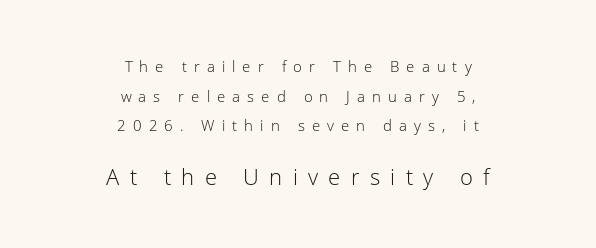
The image shows 22 px text type, upright; set centered, loose line spacing (1.97x), unusually wide letter spacing (+0.47 em), not underlined; the second (bottom) block is 1.47x larger.
